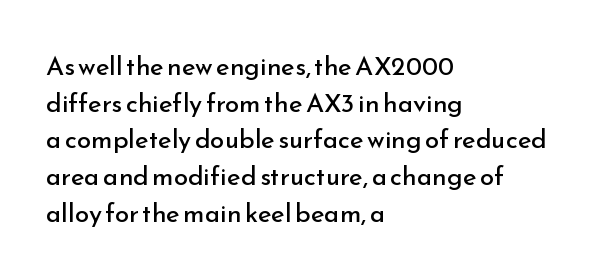
In CSS terms this would be text-align: left. The words here are not underlined. The font is comparable to plain body text, perhaps lighter. Every character sits straight up, as roman type does. The vertical gap from one line to the next is medium. Compared with typical body copy, the letter spacing here is the same.
